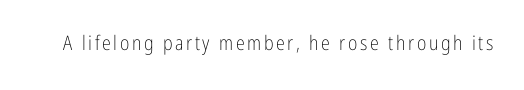
Q: Is the text bold? A: No.
Q: Is the text italic (slanted)? A: No, it is upright.
Q: Is the text underlined? A: No.
